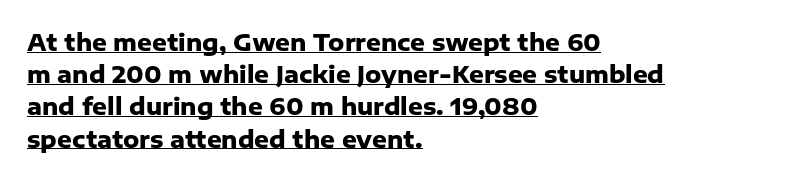
{"italic": "no", "bold": "yes", "underline": "yes", "align": "left", "line_spacing": "normal", "line_spacing_ratio": 1.4, "letter_spacing": "normal", "letter_spacing_em": 0.0, "glyph_px": 23}
